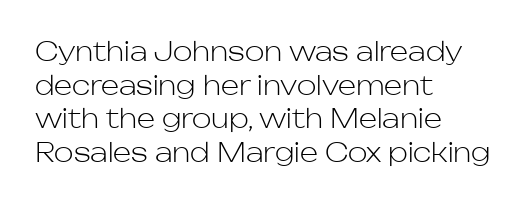
The image shows 26 px text type, upright; set left-aligned, normal line spacing (1.29x), normal letter spacing, not underlined.
